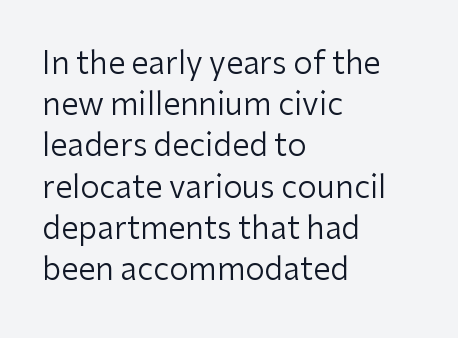
The image shows 31 px regular-weight sans-serif type, upright; set left-aligned, normal line spacing (1.33x), normal letter spacing, not underlined; low stroke contrast and a medium x-height.
